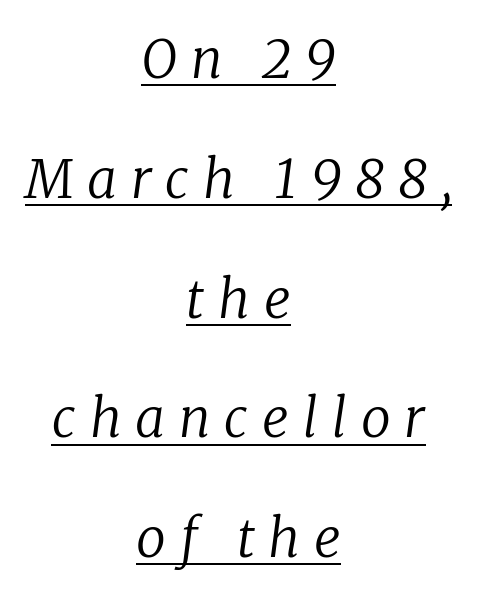
Airy leading. The passage shown has open, widely tracked lettering throughout. These glyphs show unthickened strokes, regular width or finer. The rendering uses natural spacing where letterforms have individual widths.
